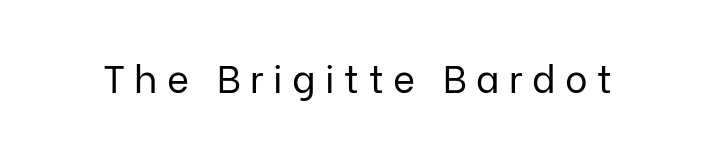
Q: Is the text bold? A: No.
Q: Is the text italic (slanted)? A: No, it is upright.
Q: Is the typeface a serif or a sans-serif typeface? A: Sans-serif.
Q: Is the text underlined? A: No.
Q: Is the spacing between letters normal or unusually wide? A: Unusually wide.
Q: Width (condensed, normal, or wide)? A: Normal.
Q: Stroke contrast? A: Low.
Q: x-height? A: Medium.
Q: Monospaced? A: No.
